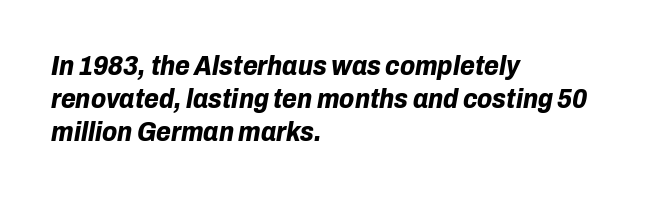
{"italic": "yes", "lean": "right", "slant_degrees": 10, "bold": "yes", "underline": "no", "align": "left", "line_spacing_ratio": 1.23, "letter_spacing": "normal", "letter_spacing_em": 0.0, "glyph_px": 27}
